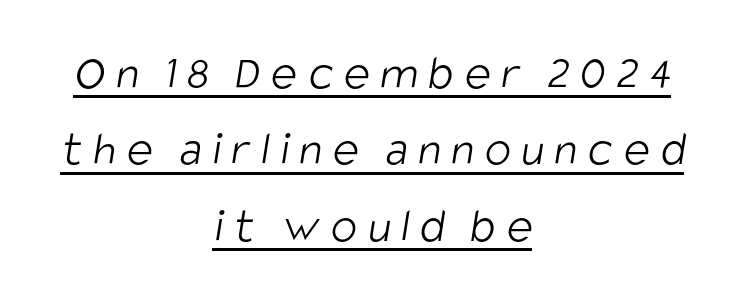
Q: Is the text bold? A: No.
Q: Is the typeface a serif or a sans-serif typeface? A: Sans-serif.
Q: Is the text underlined? A: Yes.
Q: How is the paragraph aligned? A: Centered.
Q: Is the spacing between letters normal or unusually wide? A: Unusually wide.
Q: Is the spacing between lines tight, normal or loose? A: Normal.
Q: Width (condensed, normal, or wide)? A: Condensed.
Q: Stroke contrast? A: Low.
Q: x-height? A: Large.
Q: Monospaced? A: No.
